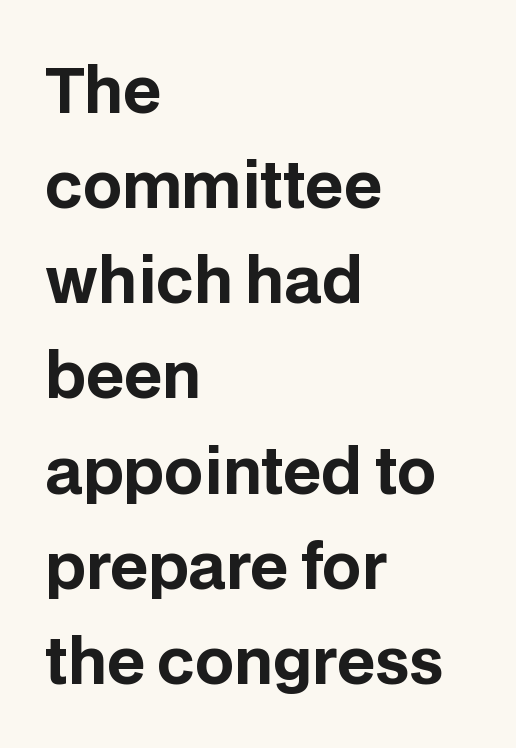
{"serif": "no", "italic": "no", "bold": "yes", "weight": "bold", "width": "normal", "stroke_contrast": "low", "x_height": "large", "monospaced": "no", "underline": "no", "align": "left", "line_spacing": "normal", "line_spacing_ratio": 1.56, "letter_spacing": "normal", "letter_spacing_em": 0.0, "glyph_px": 61}
